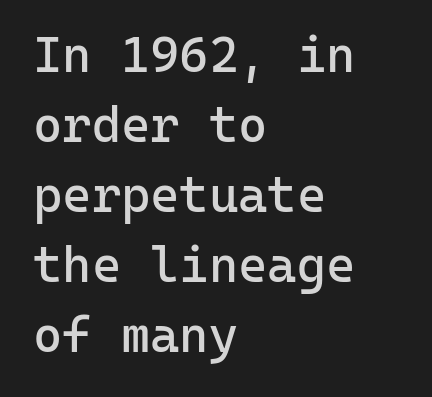
Heft: none added — not bold. The glyphs are unaccompanied by any horizontal stroke below them. In terms of letterspacing, this is plain default setting. Looks like terminal output: every glyph gets an equal slot.
